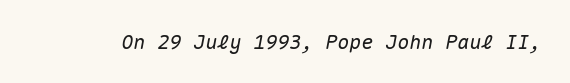
Q: Is the text italic (slanted)? A: Yes, it leans right by about 10 degrees.
Q: Is the text underlined? A: No.
Q: Is the spacing between letters normal or unusually wide? A: Normal.
